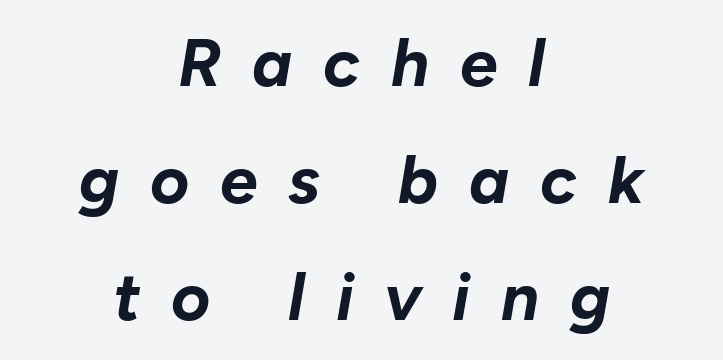
Students, note that the glyphs here are deliberately spaced far apart. Plenty of ink on the page — the face is bold. Looks like regular typesetting: each glyph gets only the width it needs. Any mark beneath the type? The region is blank. Which margin do the lines hug? Neither — every line sits in the middle.
